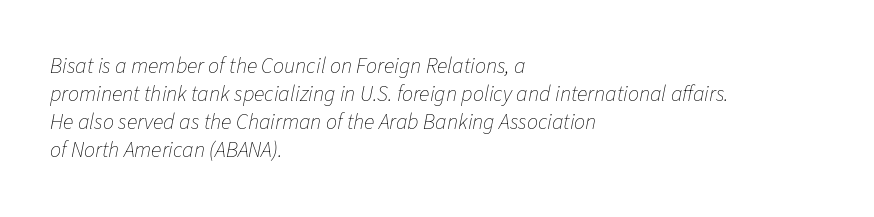
The image shows 22 px text type, italic (leaning right); set left-aligned, normal line spacing (1.28x), normal letter spacing, not underlined.
